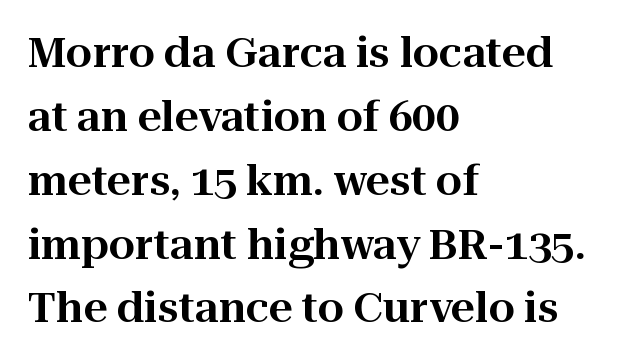
{"serif": "yes", "italic": "no", "width": "normal", "stroke_contrast": "high", "x_height": "medium", "monospaced": "no", "underline": "no", "align": "left", "line_spacing": "normal", "line_spacing_ratio": 1.52, "letter_spacing": "normal", "letter_spacing_em": 0.0, "glyph_px": 42}
